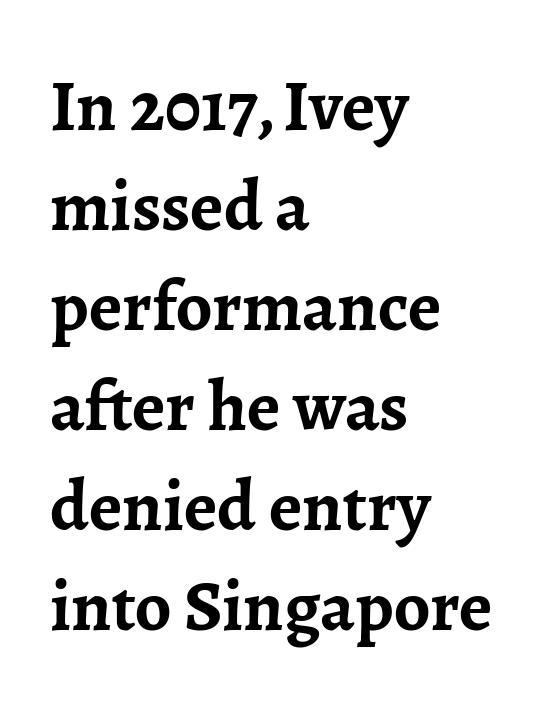
{"serif": "yes", "italic": "no", "bold": "yes", "weight": "semibold", "width": "normal", "stroke_contrast": "low", "x_height": "medium", "monospaced": "no", "underline": "no", "align": "left", "line_spacing": "normal", "line_spacing_ratio": 1.39, "letter_spacing": "normal", "letter_spacing_em": 0.0, "glyph_px": 72}
